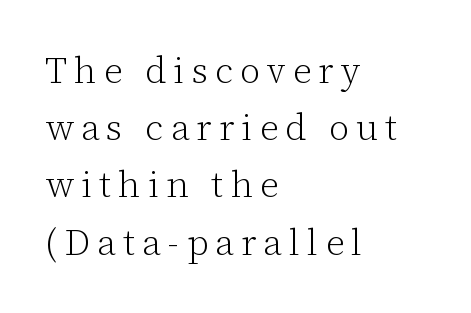
{"serif": "yes", "italic": "no", "bold": "no", "weight": "light", "width": "normal", "stroke_contrast": "low", "x_height": "medium", "monospaced": "no", "underline": "no", "align": "left", "line_spacing": "normal", "line_spacing_ratio": 1.59, "letter_spacing": "wide", "letter_spacing_em": 0.2, "glyph_px": 36}
